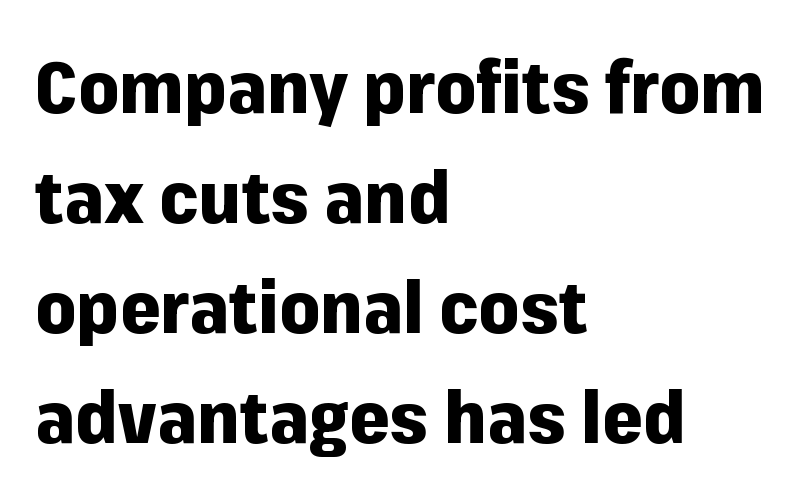
In terms of weight, the rendering is a true, heavy bold. The face used here is proportionally spaced, like ordinary book or web type. The designer left line spacing at the default. Vertical strokes here are truly vertical. The typeface chosen for these lines omits serifs.
